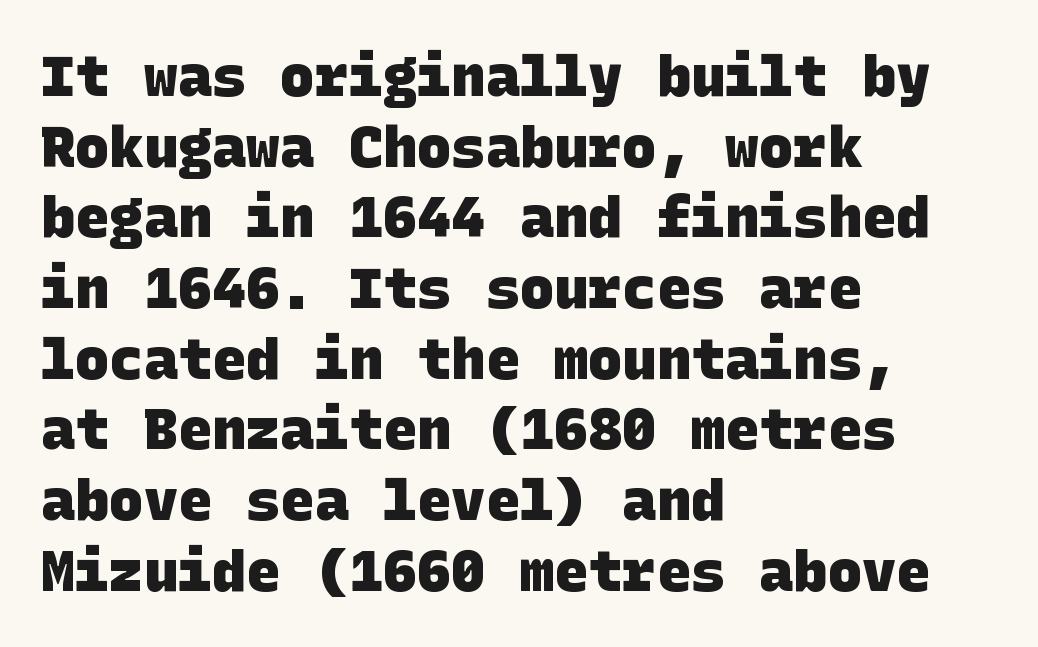
Every letter is thick-stroked: bold, no question. Regarding serifs, this sample does without them. Here the glyphs are tracked normally, forming tight word shapes. Every row of glyphs begins at an identical x-position on the left. Beneath every word, the page is bare.
